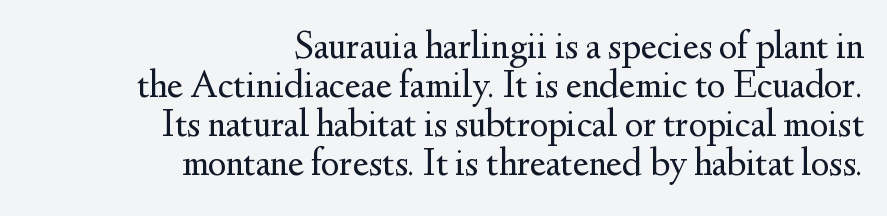
{"serif": "yes", "italic": "no", "bold": "no", "weight": "regular", "width": "normal", "stroke_contrast": "medium", "x_height": "small", "monospaced": "no", "underline": "no", "align": "right", "line_spacing": "tight", "line_spacing_ratio": 1.0, "letter_spacing": "normal", "letter_spacing_em": 0.0, "glyph_px": 39}
